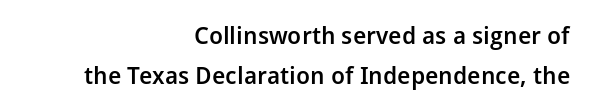
{"italic": "no", "bold": "semi", "underline": "no", "align": "right", "line_spacing": "normal", "line_spacing_ratio": 1.66, "letter_spacing": "normal", "letter_spacing_em": 0.0, "glyph_px": 24}
